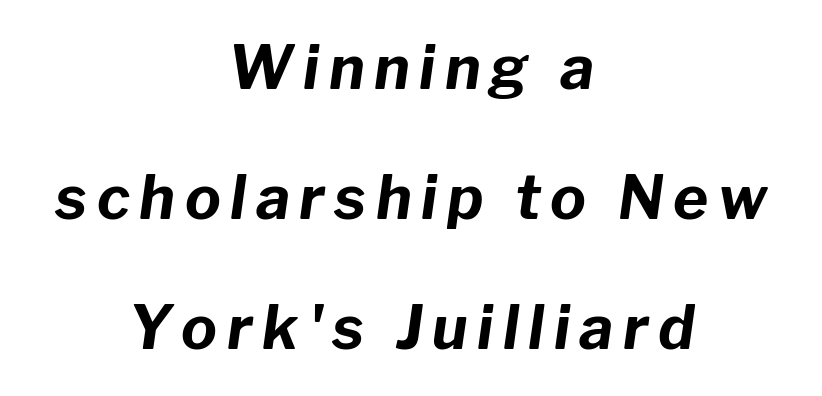
A typesetter would call this proportional, since set widths differ per character. Honestly, the rows look like they've been pulled way apart. Lines of text with bare space underneath. Emphasis-style slanted type is in use. Typesetter's note: full bold, strokes at maximum text heaviness. Layout note: lines centered.
